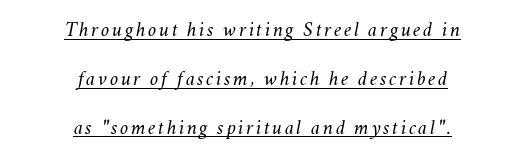
The rendering uses the underline text-decoration. The typography opts for an oblique posture over an upright one. The rendering positions every line midway between the sides. Summary of weight: not heavy and not bold. Honestly, the rows look like they've been pulled way apart.
